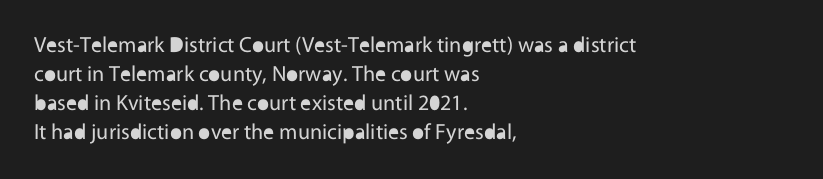
{"italic": "no", "bold": "no", "underline": "no", "align": "left", "line_spacing": "normal", "line_spacing_ratio": 1.32, "letter_spacing": "normal", "letter_spacing_em": 0.0, "glyph_px": 22}
